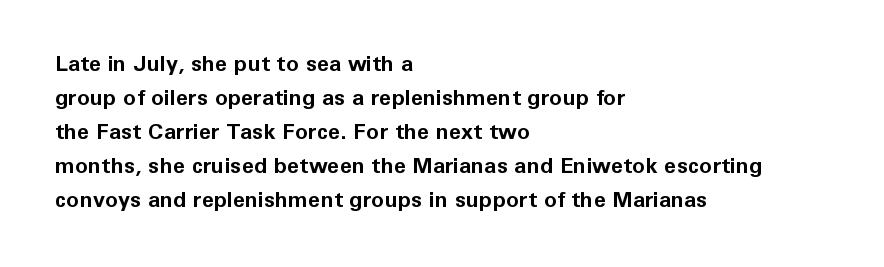
The image shows 22 px bold type, upright; set left-aligned, normal line spacing (1.54x), normal letter spacing, not underlined.
